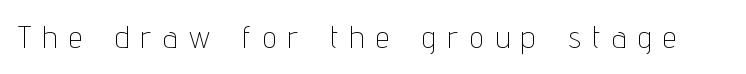
{"serif": "no", "italic": "no", "bold": "no", "weight": "thin", "width": "condensed", "stroke_contrast": "low", "x_height": "medium", "monospaced": "no", "underline": "no", "letter_spacing": "wide", "letter_spacing_em": 0.39, "glyph_px": 31}
